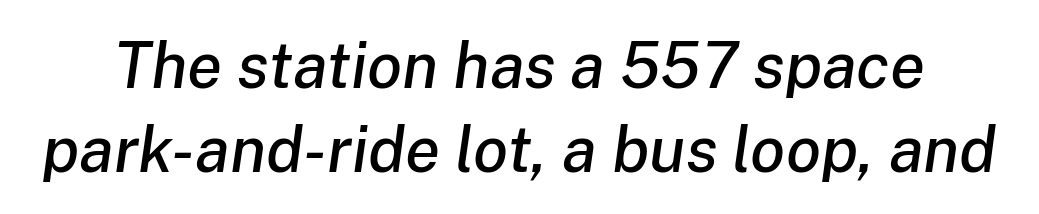
{"italic": "yes", "lean": "right", "slant_degrees": 8, "width": "normal", "stroke_contrast": "low", "x_height": "medium", "monospaced": "no", "underline": "no", "line_spacing": "normal", "line_spacing_ratio": 1.31, "letter_spacing": "normal", "letter_spacing_em": 0.0, "glyph_px": 64}
